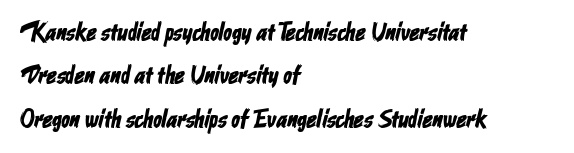
Letters rest on an invisible, unmarked baseline. Characters follow at the spacing the type designer built in. Every row of glyphs begins at an identical x-position on the left.
